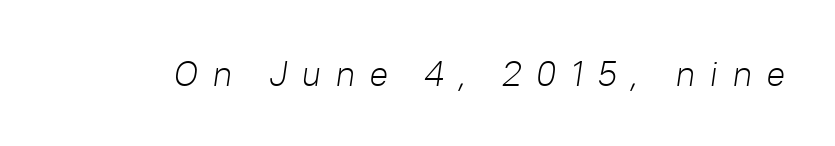
The image shows 36 px light type, italic (leaning right); set unusually wide letter spacing (+0.37 em), not underlined; low stroke contrast and a medium x-height.
